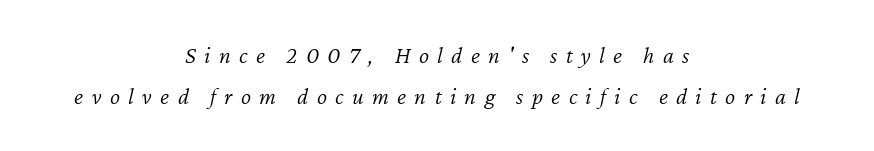
The image shows 24 px text type, italic (leaning right); set centered, normal line spacing (1.7x), unusually wide letter spacing (+0.35 em), not underlined.
